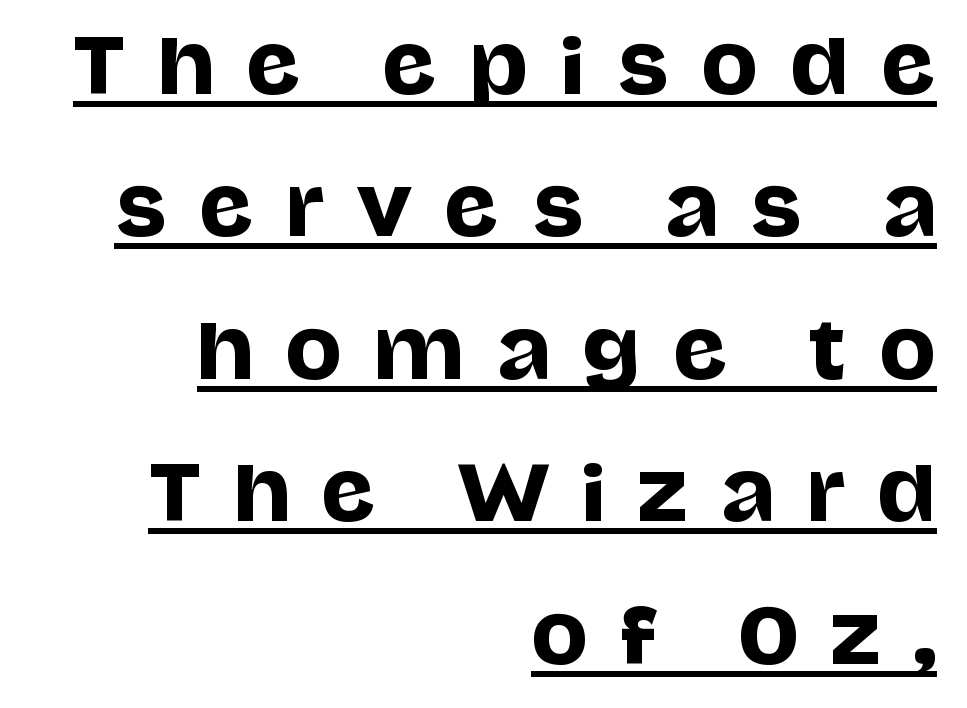
This sample is right-justified, so line beginnings fall wherever the words allow. Someone cranked the tracking dial way up on this one. Every word sits above its own underline. Regarding leading, the lines here are spaced well apart. These lines were composed using upright roman letters. No feet cap the strokes, marking this as sans-serif type.
